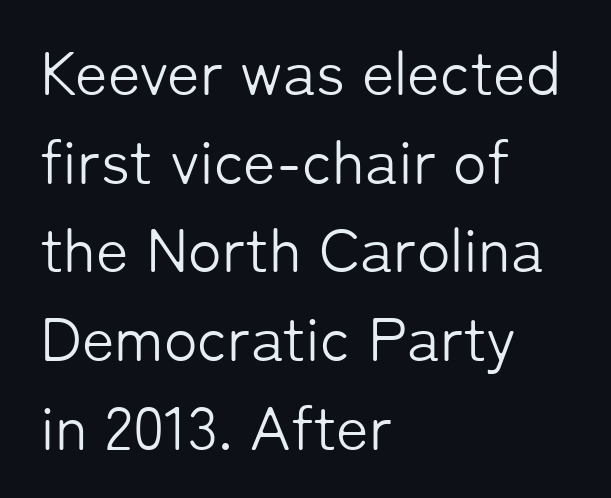
The image shows 62 px light sans-serif type, upright; set left-aligned, normal line spacing (1.43x), normal letter spacing, not underlined; low stroke contrast and a medium x-height.
